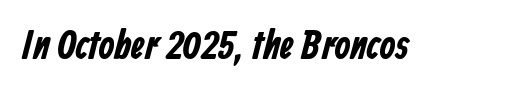
The image shows 41 px bold, condensed sans-serif type; set normal letter spacing, not underlined; low stroke contrast and a medium x-height.
